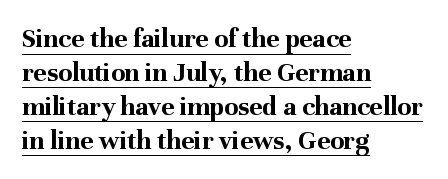
{"serif": "yes", "italic": "no", "bold": "yes", "weight": "bold", "width": "normal", "stroke_contrast": "medium", "x_height": "medium", "monospaced": "no", "underline": "yes", "align": "left", "line_spacing_ratio": 1.21, "letter_spacing": "normal", "letter_spacing_em": 0.0, "glyph_px": 28}
